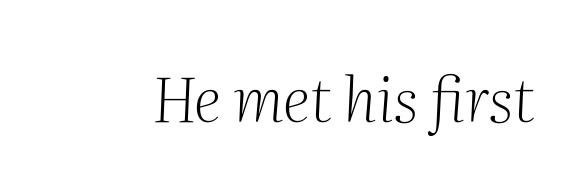
Plain, unruled lines of type. The face used here is proportionally spaced, like ordinary book or web type. Ink coverage per letter is moderate at most. Tracking value appears to be zero — textbook default spacing. Does the lettering tilt? It does — this is italic. Small tapered or slab feet sit at the stroke ends, so this counts as serif.
